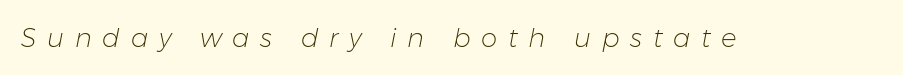
Anything drawn beneath the words? Only blank space. The letterforms stand isolated, each surrounded by extra space. The glyphs look as if they've been sheared to an angle. Caption: face not bold, strokes unweighted.
